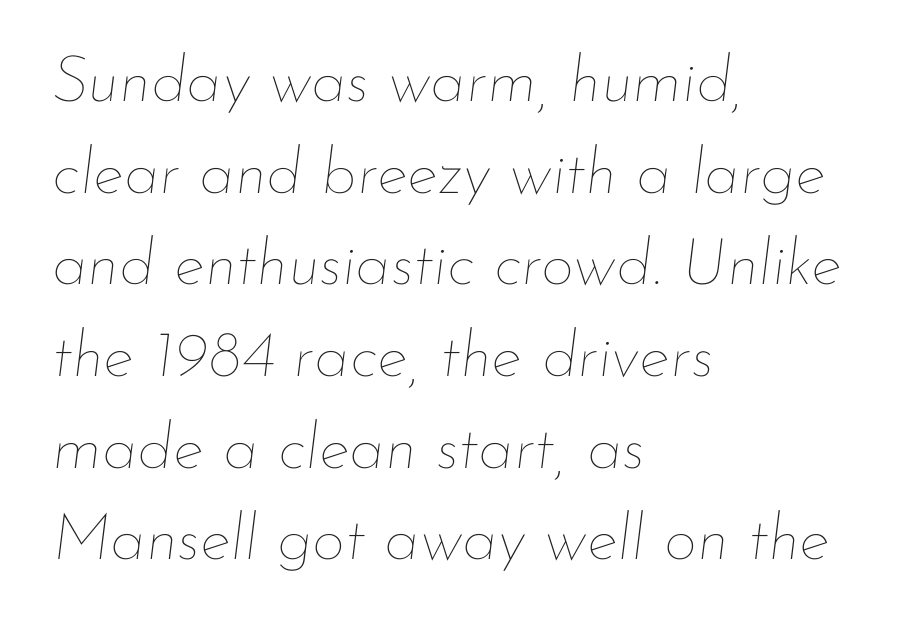
Q: Is the text bold? A: No.
Q: Is the text italic (slanted)? A: Yes, it leans right by about 7 degrees.
Q: Is the text underlined? A: No.
Q: How is the paragraph aligned? A: Left-aligned.
Q: Is the spacing between letters normal or unusually wide? A: Normal.
Q: Is the spacing between lines tight, normal or loose? A: Normal.
Q: Width (condensed, normal, or wide)? A: Normal.
Q: Stroke contrast? A: Low.
Q: x-height? A: Small.
Q: Monospaced? A: No.
